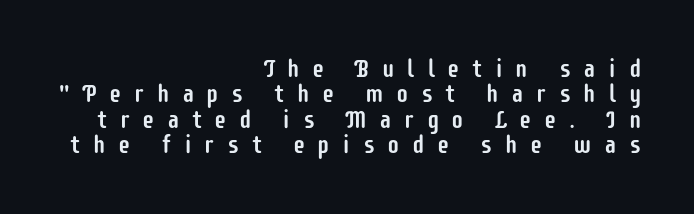
{"italic": "no", "underline": "no", "align": "right", "line_spacing": "tight", "line_spacing_ratio": 1.02, "letter_spacing": "wide", "letter_spacing_em": 0.49, "glyph_px": 25}
